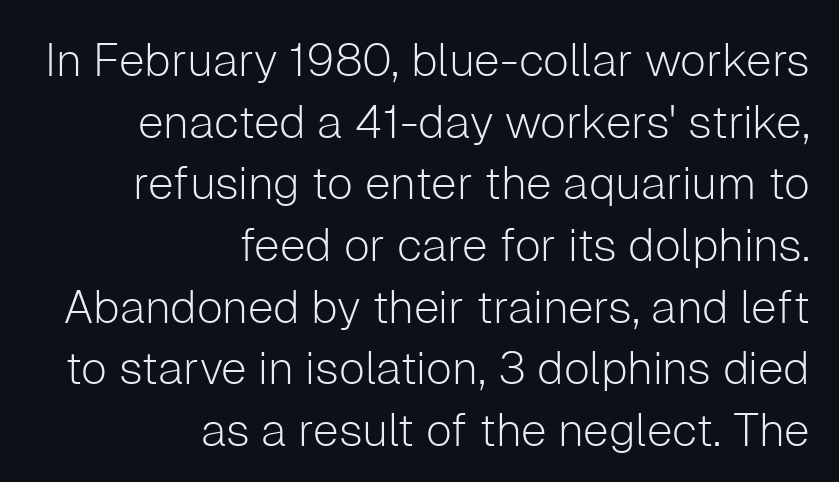
{"serif": "no", "italic": "no", "bold": "no", "weight": "light", "width": "normal", "stroke_contrast": "low", "x_height": "medium", "monospaced": "no", "underline": "no", "align": "right", "line_spacing": "normal", "line_spacing_ratio": 1.34, "letter_spacing": "normal", "letter_spacing_em": 0.0, "glyph_px": 46}
